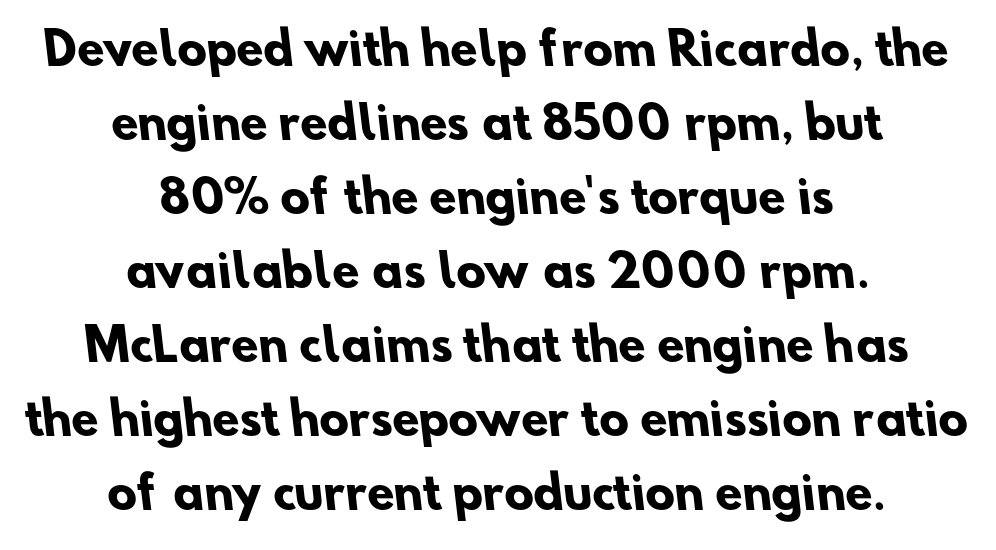
Q: Is the text bold? A: Yes.
Q: Is the typeface a serif or a sans-serif typeface? A: Sans-serif.
Q: Is the text underlined? A: No.
Q: How is the paragraph aligned? A: Centered.
Q: Is the spacing between letters normal or unusually wide? A: Normal.
Q: Is the spacing between lines tight, normal or loose? A: Normal.
Q: Width (condensed, normal, or wide)? A: Normal.
Q: Stroke contrast? A: Low.
Q: x-height? A: Small.
Q: Monospaced? A: No.
